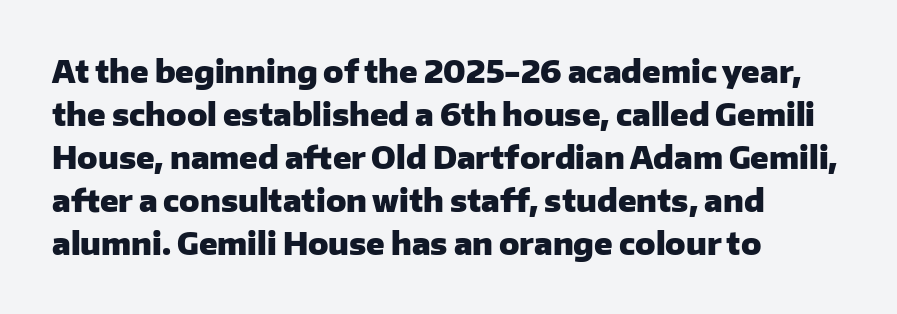
{"serif": "no", "italic": "no", "bold": "yes", "weight": "heavy", "width": "normal", "stroke_contrast": "low", "x_height": "medium", "monospaced": "no", "underline": "no", "align": "left", "line_spacing": "normal", "line_spacing_ratio": 1.43, "letter_spacing": "normal", "letter_spacing_em": 0.0, "glyph_px": 30}
